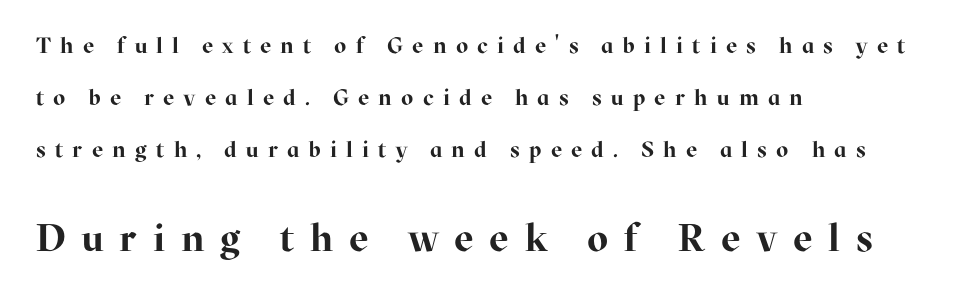
Letterform terminals end in serifs throughout the passage. You could not count columns in this text — the font is proportionally spaced. In CSS terms this would be text-align: left. The tracking jumps out immediately: characters are airy and widely separated. The axis of the letterforms is exactly vertical.
